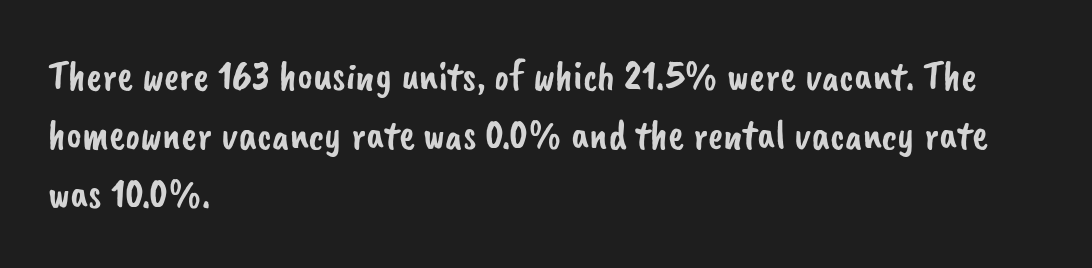
{"serif": "no", "width": "normal", "stroke_contrast": "low", "x_height": "small", "monospaced": "no", "underline": "no", "align": "left", "line_spacing": "normal", "line_spacing_ratio": 1.4, "letter_spacing": "normal", "letter_spacing_em": 0.0, "glyph_px": 42}
